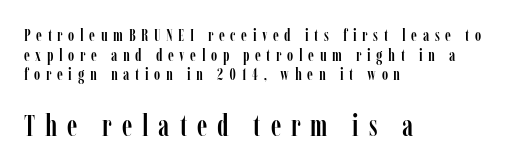
Q: Is the text italic (slanted)? A: No, it is upright.
Q: Is the typeface a serif or a sans-serif typeface? A: Serif.
Q: Is the text underlined? A: No.
Q: How is the paragraph aligned? A: Left-aligned.
Q: Is the spacing between letters normal or unusually wide? A: Unusually wide.
Q: Is the spacing between lines tight, normal or loose? A: Tight.
Q: Which block of text is set in a larger size, the first (top) or the second (bottom)? A: The second (bottom) one.
Q: Width (condensed, normal, or wide)? A: Condensed.
Q: Stroke contrast? A: Low.
Q: x-height? A: Medium.
Q: Monospaced? A: No.
